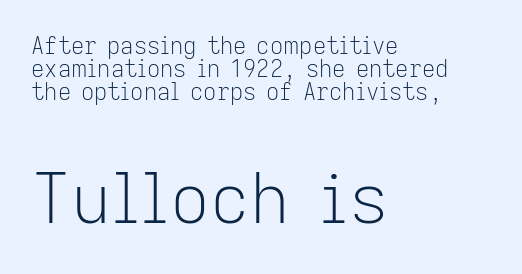
Is the letter spacing exaggerated? No — it looks like the ordinary default. These lines are composed in type without serifs. A classic flush-left, rag-right setting is used for this passage. Horizontal bands of white between lines are thin slivers. Posture: straight, roman, zero tilt.
